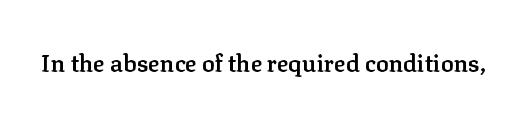
{"italic": "no", "bold": "semi", "underline": "no", "letter_spacing": "normal", "letter_spacing_em": 0.0, "glyph_px": 24}
